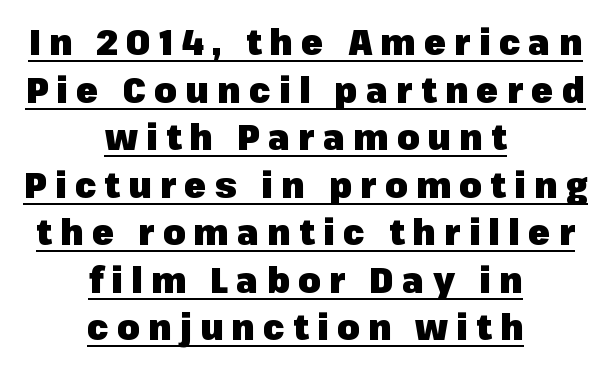
Q: Is the text bold? A: Yes.
Q: Is the text italic (slanted)? A: No, it is upright.
Q: Is the typeface a serif or a sans-serif typeface? A: Sans-serif.
Q: Is the text underlined? A: Yes.
Q: How is the paragraph aligned? A: Centered.
Q: Is the spacing between letters normal or unusually wide? A: Unusually wide.
Q: Is the spacing between lines tight, normal or loose? A: Normal.
Q: Width (condensed, normal, or wide)? A: Normal.
Q: Stroke contrast? A: Low.
Q: x-height? A: Medium.
Q: Monospaced? A: No.
